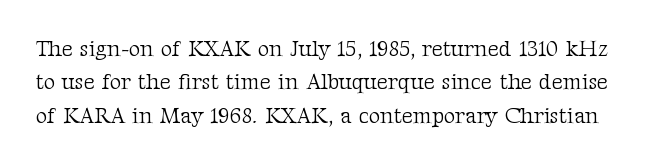
Q: Is the text bold? A: No.
Q: Is the text italic (slanted)? A: No, it is upright.
Q: Is the text underlined? A: No.
Q: Is the spacing between letters normal or unusually wide? A: Normal.
Q: Is the spacing between lines tight, normal or loose? A: Normal.
